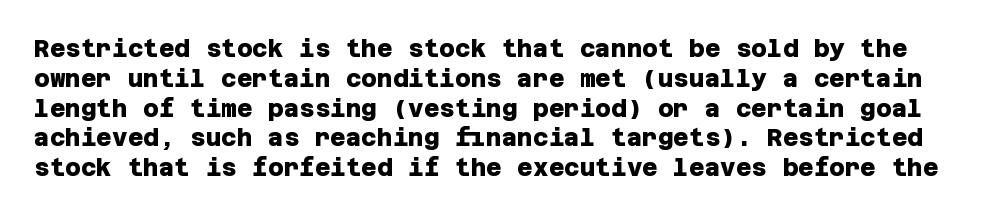
{"bold": "yes", "underline": "no", "line_spacing_ratio": 1.24, "letter_spacing": "normal", "letter_spacing_em": 0.0, "glyph_px": 24}
